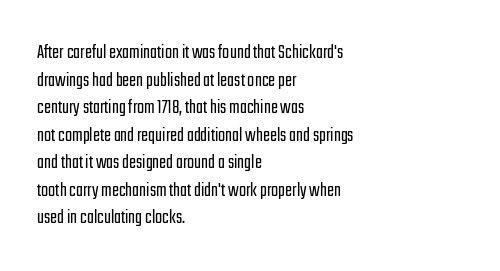
Teacher's note: observe the even left margin — that is flush-left alignment. The line texture is even and compact thanks to regular tracking. The lettering stays uniformly vertical, giving the passage a roman look. The baseline area is clear.
